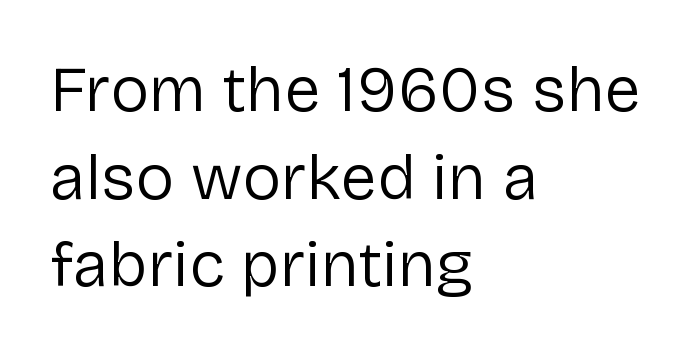
Q: Is the text bold? A: No.
Q: Is the text italic (slanted)? A: No, it is upright.
Q: Is the typeface a serif or a sans-serif typeface? A: Sans-serif.
Q: Is the text underlined? A: No.
Q: How is the paragraph aligned? A: Left-aligned.
Q: Is the spacing between letters normal or unusually wide? A: Normal.
Q: Is the spacing between lines tight, normal or loose? A: Normal.
Q: Width (condensed, normal, or wide)? A: Normal.
Q: Stroke contrast? A: Low.
Q: x-height? A: Medium.
Q: Monospaced? A: No.
